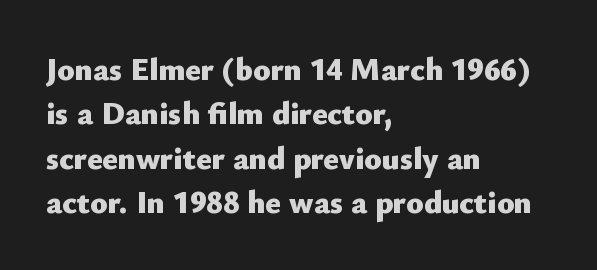
The image shows 32 px heavy sans-serif type, upright; set left-aligned, normal line spacing (1.39x), normal letter spacing, not underlined; low stroke contrast and a small x-height.
